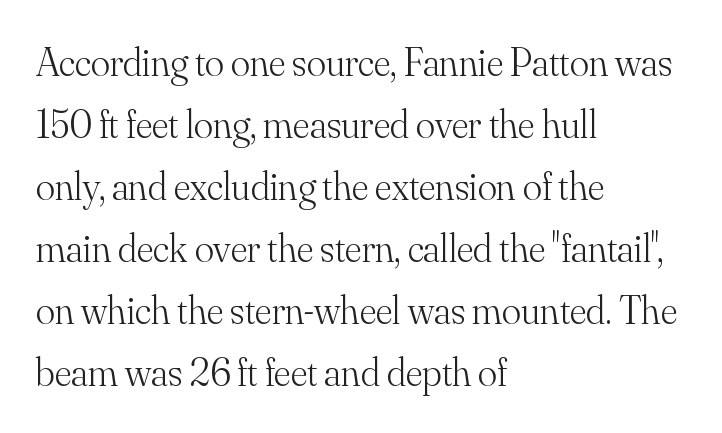
Q: Is the text bold? A: No.
Q: Is the text italic (slanted)? A: No, it is upright.
Q: Is the typeface a serif or a sans-serif typeface? A: Serif.
Q: Is the text underlined? A: No.
Q: How is the paragraph aligned? A: Left-aligned.
Q: Is the spacing between letters normal or unusually wide? A: Normal.
Q: Is the spacing between lines tight, normal or loose? A: Normal.
Q: Width (condensed, normal, or wide)? A: Normal.
Q: Stroke contrast? A: Medium.
Q: x-height? A: Small.
Q: Monospaced? A: No.
